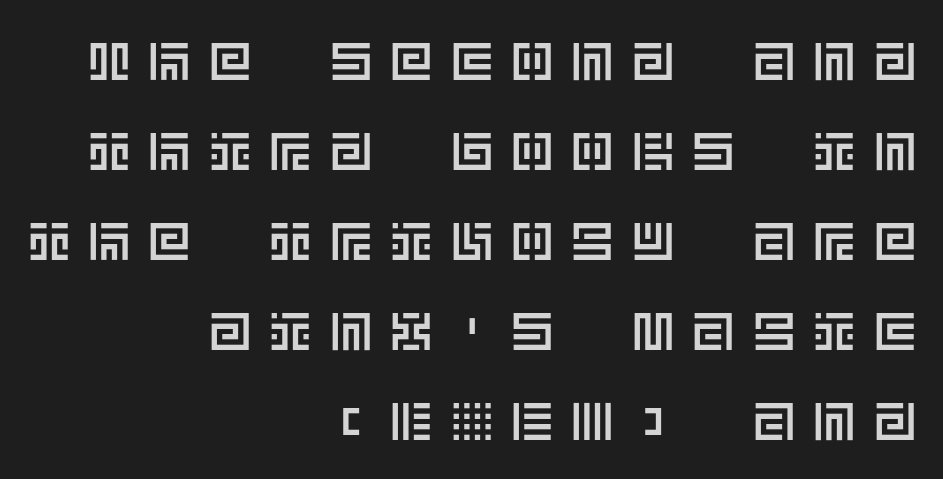
One-word summary of the alignment: right. If you drew a line through each stem, it would be perfectly vertical. The rendering inserts visible extra space after every character. Descender tails drop into unmarked territory.
